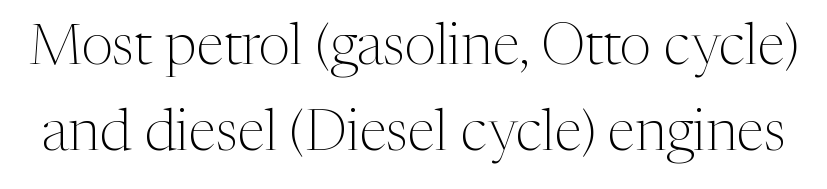
A normal amount of white space separates one row of letters from the next. Think standard paragraph weight, or any step lighter than that. Do the characters align in a grid? No, the font is proportional. Unlike a clean sans, this face finishes its strokes with serifs. This sample uses an upright cut, with every glyph sitting square on the baseline. The area under the type is left untouched.
